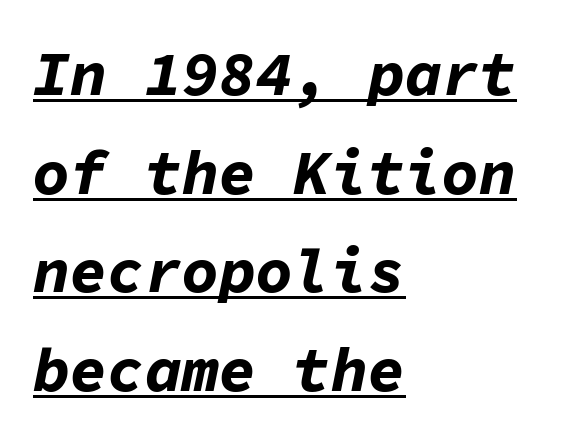
The lines in this sample share a left origin and differ only in where they stop. Compared with an ordinary text face, these strokes are far heavier — a full bold. Baseline-to-baseline distance is the conventional proportion of letter height. Observe the ordinary spacing: letters are neighbours, not strangers. An italicized treatment has been applied to the whole sample.
